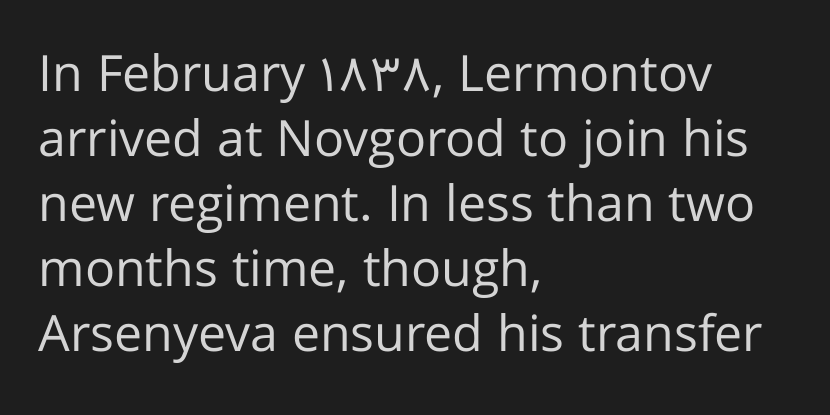
The image shows 50 px regular-weight sans-serif type, upright; set left-aligned, normal line spacing (1.3x), normal letter spacing, not underlined; low stroke contrast and a medium x-height.
